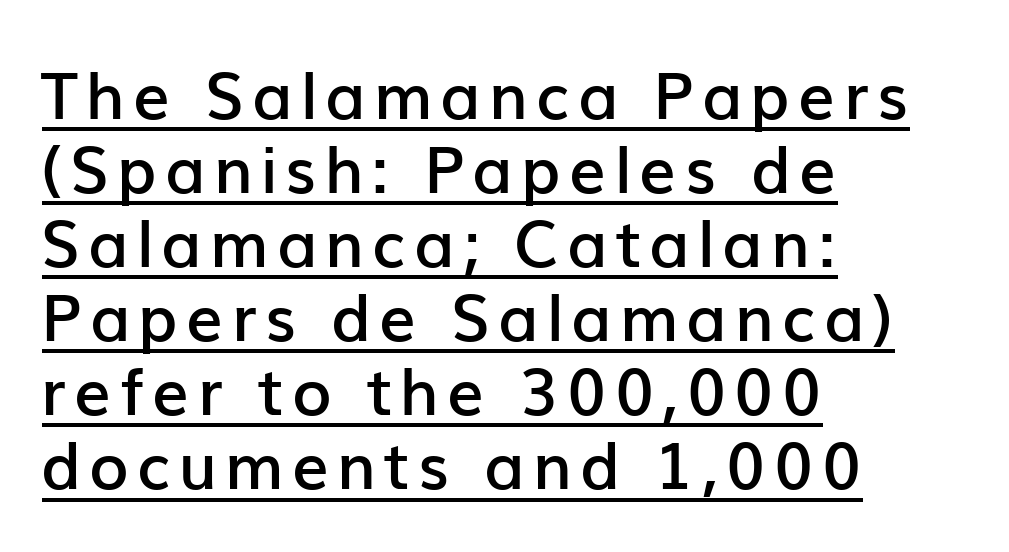
{"serif": "no", "italic": "no", "bold": "semi", "weight": "semibold", "width": "normal", "stroke_contrast": "low", "x_height": "medium", "monospaced": "no", "underline": "yes", "align": "left", "line_spacing": "tight", "line_spacing_ratio": 1.14, "glyph_px": 65}
